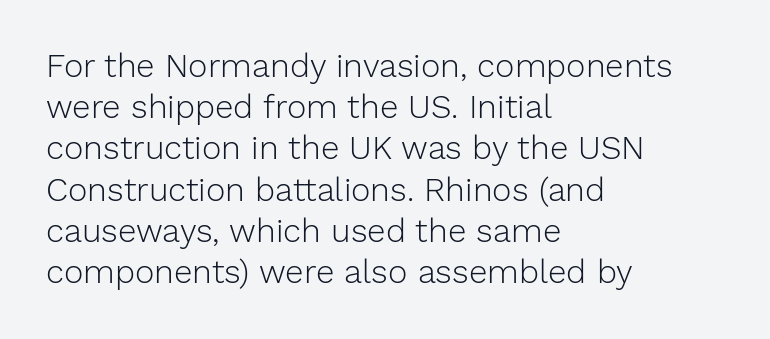
The letters carry no serifs — their stems end cleanly without finishing strokes. The font's upright variant was chosen for this text. You could not count columns in this text — the font is proportionally spaced. Letters rest on an invisible, unmarked baseline. Here the glyphs are tracked normally, forming tight word shapes.
